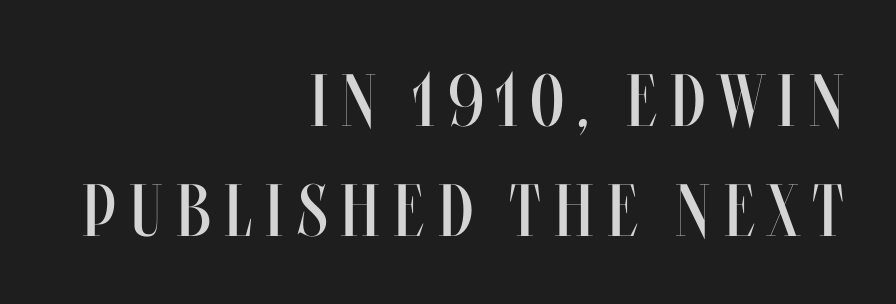
The image shows 74 px regular-weight, condensed type, upright; set right-aligned, normal line spacing (1.49x), not underlined; medium stroke contrast and a large x-height.
